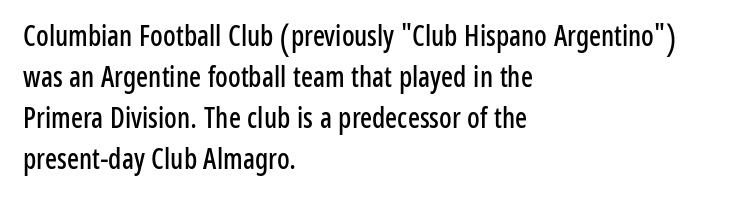
Nope, not italic — everything's standing straight. The letters sit at their default tracking, neither squeezed nor spread. Reading down the column, the eye jumps a familiar distance to each next line. This sample uses a sans-serif face.
